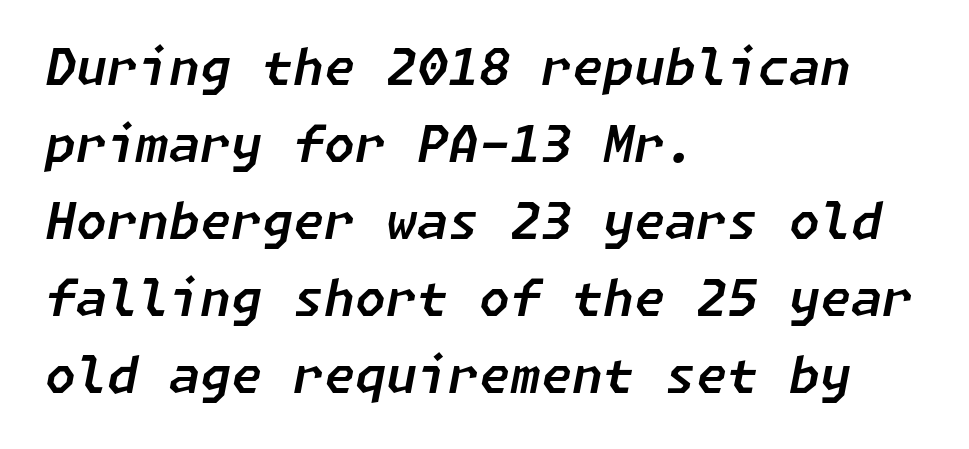
Q: Is the text italic (slanted)? A: Yes, it leans right by about 11 degrees.
Q: Is the text underlined? A: No.
Q: How is the paragraph aligned? A: Left-aligned.
Q: Is the spacing between letters normal or unusually wide? A: Normal.
Q: Is the spacing between lines tight, normal or loose? A: Normal.
Q: Width (condensed, normal, or wide)? A: Normal.
Q: Stroke contrast? A: Low.
Q: x-height? A: Medium.
